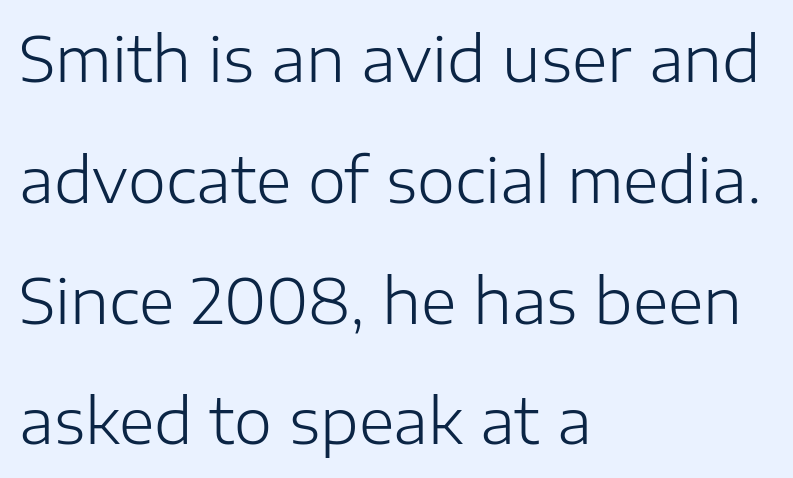
A great deal of white space separates one row of letters from the next. All the whitespace from short lines collects on the right. Here the glyphs are tracked normally, forming tight word shapes. A clean baseline with only descenders dipping below it. The letterforms sit at book weight or below.
